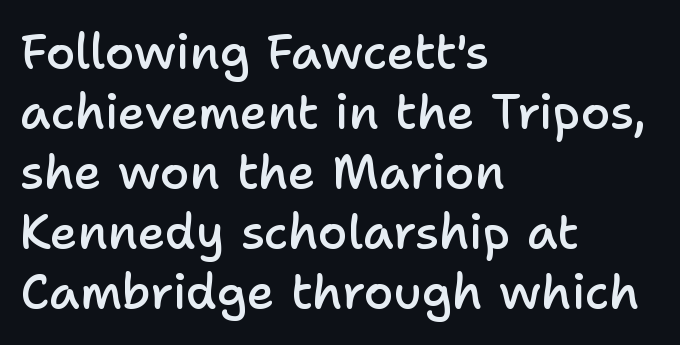
Type without underlining. Looks like regular typesetting: each glyph gets only the width it needs. This sample is left-justified, so line endings fall wherever the words run out. Quick note: interline space is typical.
